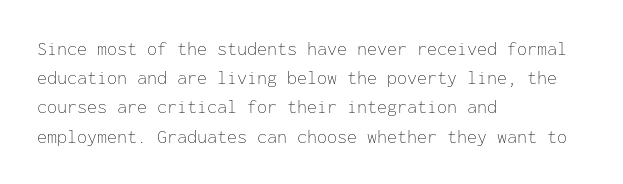
Q: Is the text bold? A: No.
Q: Is the text italic (slanted)? A: No, it is upright.
Q: Is the text underlined? A: No.
Q: How is the paragraph aligned? A: Left-aligned.
Q: Is the spacing between letters normal or unusually wide? A: Normal.
Q: Is the spacing between lines tight, normal or loose? A: Normal.
